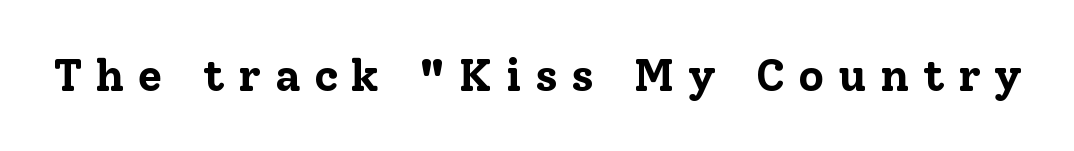
Stroke terminals: seriffed. Set as a true bold cut, around the 700 mark. This sample has the flowing, uneven cadence of proportional lettering. Rule under the text: the space is simply empty. Nope, not italic — everything's standing straight.
